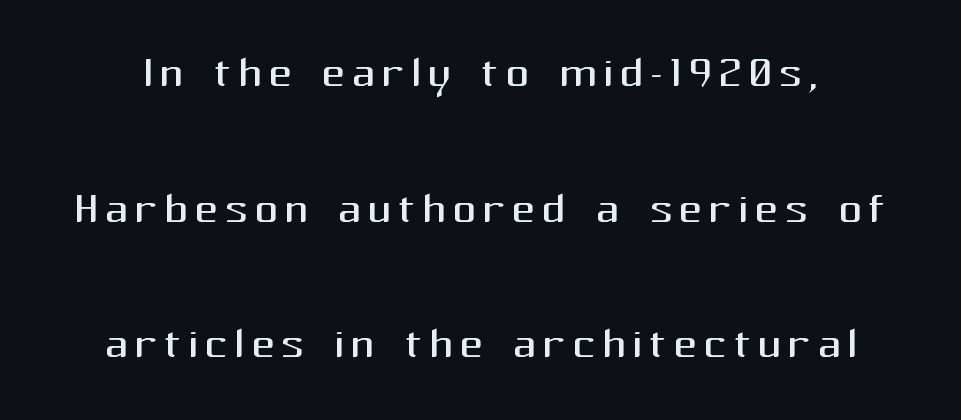
Q: Is the text bold? A: No.
Q: Is the text italic (slanted)? A: No, it is upright.
Q: Is the typeface a serif or a sans-serif typeface? A: Sans-serif.
Q: Is the text underlined? A: No.
Q: Is the spacing between lines tight, normal or loose? A: Loose.
Q: Width (condensed, normal, or wide)? A: Normal.
Q: Stroke contrast? A: Medium.
Q: x-height? A: Medium.
Q: Monospaced? A: No.
